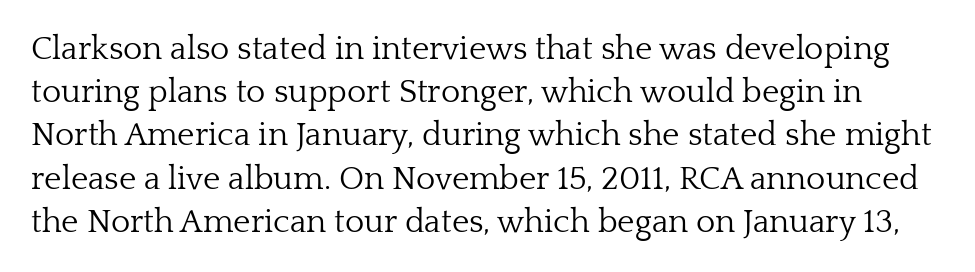
Serif or sans? Serif — the stroke terminals have little feet. How would I describe the line gaps? Plain and ordinary. These lines are rendered in a variable-pitch font. Counters stay open thanks to moderate or lighter strokes. The words here are not underlined. Unlike italic type, these characters show no tilt at all.
